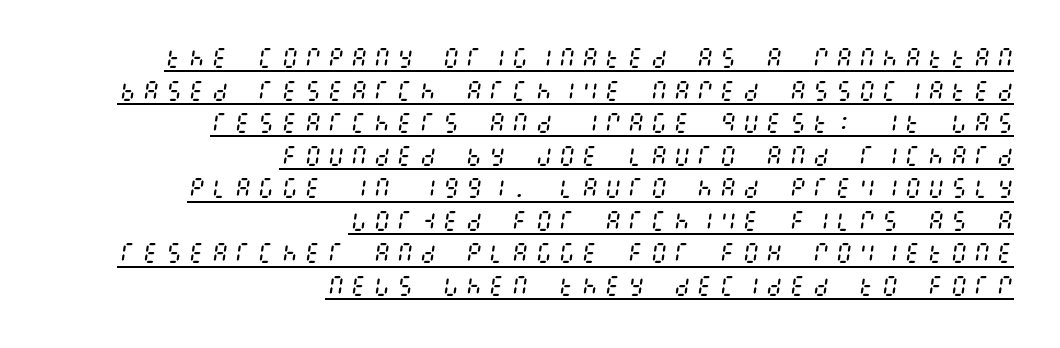
In terms of leading, this rendering sits right in the middle. Visually the block forms a straight wall on the right and a jagged coastline on the left. Italic: yes, the glyphs are oblique. Counters stay open thanks to moderate or lighter strokes. Observe the wide spacing: letters keep a clear distance from each other. This sample carries an underscore along the baseline area.
